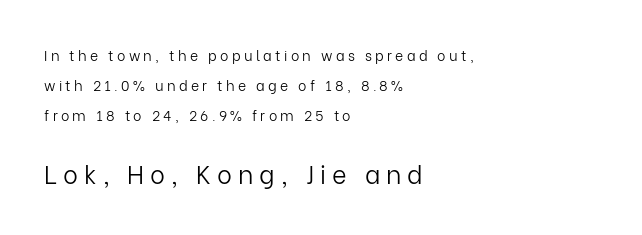
Successive baselines arrive slowly, with a big drop between each. If you squint, the bottom block still reads clearly — it's the larger of the two. Lines of text with bare space underneath. The strokes carry an ordinary text weight at most. Substantial extra tracking has been applied to these lines.
